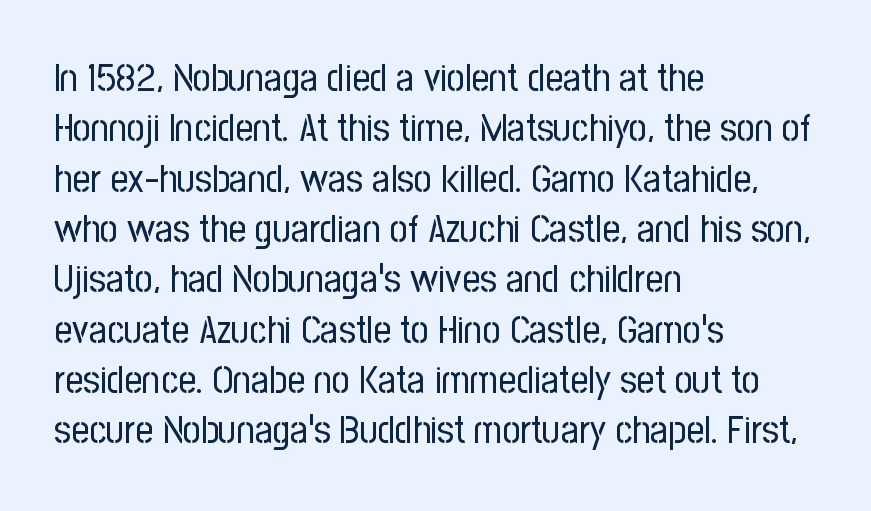
{"serif": "no", "italic": "no", "bold": "no", "weight": "regular", "width": "condensed", "stroke_contrast": "low", "x_height": "medium", "monospaced": "no", "underline": "no", "align": "left", "line_spacing": "normal", "line_spacing_ratio": 1.29, "letter_spacing": "normal", "letter_spacing_em": 0.0, "glyph_px": 39}
